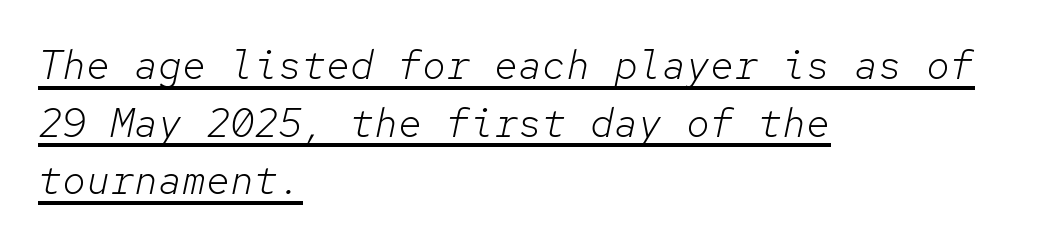
Q: Is the text bold? A: No.
Q: Is the text italic (slanted)? A: Yes, it leans right by about 12 degrees.
Q: Is the text underlined? A: Yes.
Q: How is the paragraph aligned? A: Left-aligned.
Q: Is the spacing between letters normal or unusually wide? A: Normal.
Q: Is the spacing between lines tight, normal or loose? A: Normal.
Q: Width (condensed, normal, or wide)? A: Normal.
Q: Stroke contrast? A: Low.
Q: x-height? A: Medium.
Q: Monospaced? A: Yes.
